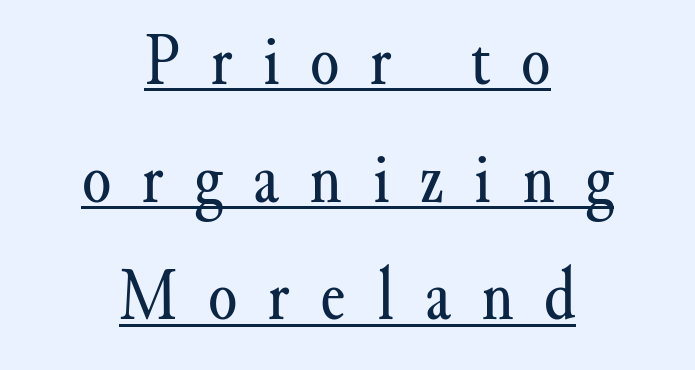
{"serif": "yes", "italic": "no", "bold": "no", "weight": "regular", "width": "normal", "stroke_contrast": "medium", "x_height": "small", "monospaced": "no", "underline": "yes", "align": "center", "line_spacing": "normal", "line_spacing_ratio": 1.57, "letter_spacing": "wide", "letter_spacing_em": 0.41, "glyph_px": 75}
